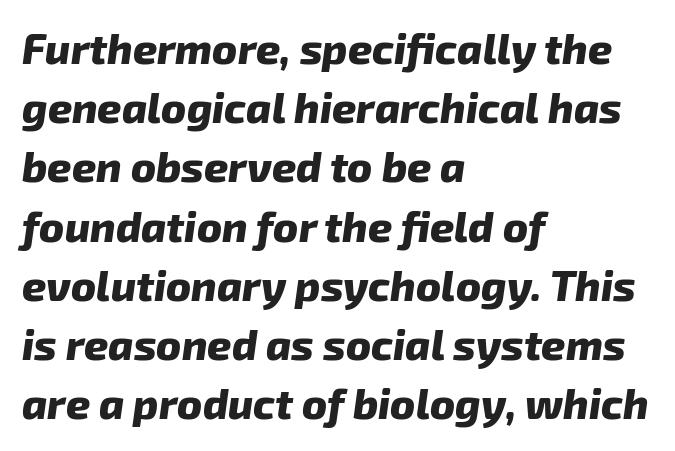
The image shows 42 px heavy type, italic (leaning right); set left-aligned, normal line spacing (1.41x), normal letter spacing, not underlined; low stroke contrast and a medium x-height.
